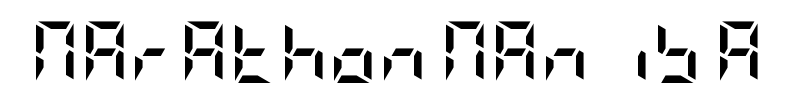
The image shows 61 px semibold, condensed sans-serif type, upright; set normal letter spacing, not underlined; low stroke contrast and a large x-height.
